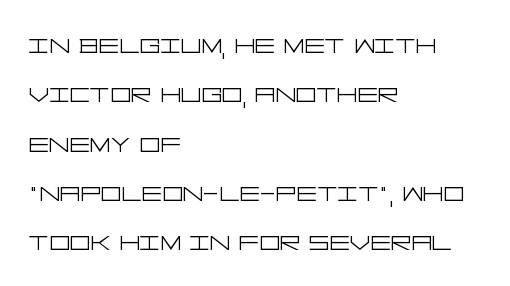
The lettering stays uniformly vertical, giving the passage a roman look. The face used here is rendered with its standard letterfit. Serif or sans? Sans — the stroke terminals are bare. The block of text has a typical density, with ordinary space between rows. The passage shown is not underscored anywhere. The passage is arranged the way most books set body copy — flush left.
